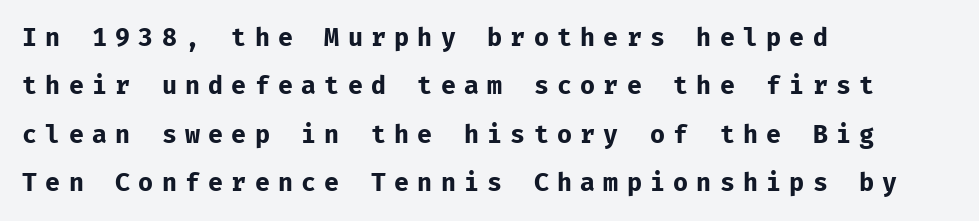
Glyph-to-glyph distance is far greater than everyday printed text. A typesetter would call this leading open, well beyond the default. Line starts are locked; line ends wander. A clean baseline with only descenders dipping below it.
